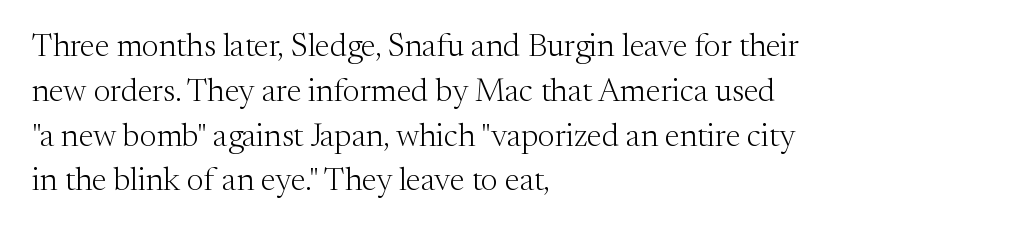
{"serif": "yes", "italic": "no", "bold": "no", "weight": "light", "width": "normal", "stroke_contrast": "medium", "x_height": "medium", "monospaced": "no", "underline": "no", "align": "left", "line_spacing": "normal", "line_spacing_ratio": 1.4, "letter_spacing": "normal", "letter_spacing_em": 0.0, "glyph_px": 32}
